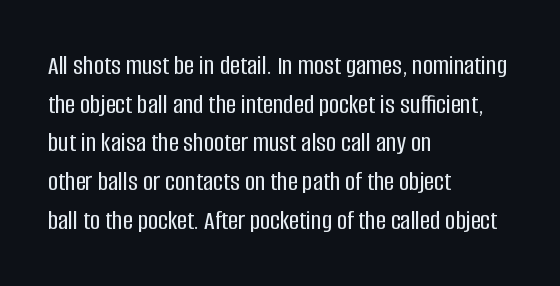
Horizontal alignment here is leftward, the default for most running prose. Check under the words: just untouched page. If you measured baseline to baseline, you'd find a middling distance. Characters remain perfectly vertical along every line.
